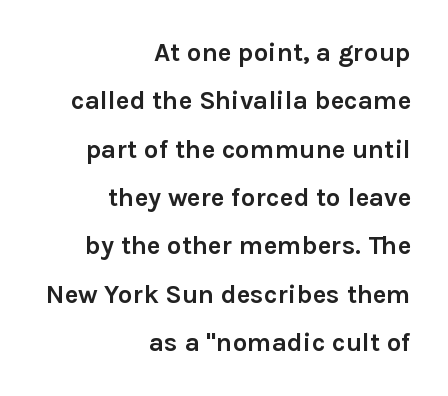
Q: Is the text bold? A: Yes.
Q: Is the text italic (slanted)? A: No, it is upright.
Q: Is the text underlined? A: No.
Q: How is the paragraph aligned? A: Right-aligned.
Q: Is the spacing between letters normal or unusually wide? A: Normal.
